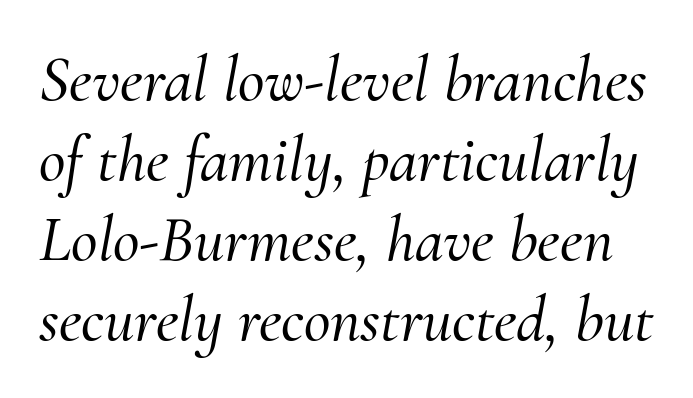
Check under the words: just untouched page. These lines are rendered in a variable-pitch font. Does the type have serifs? Yes, each stem ends in a small foot. Between one letter and the next there's only the usual sliver of space. The glyphs look as if they've been sheared to an angle.
